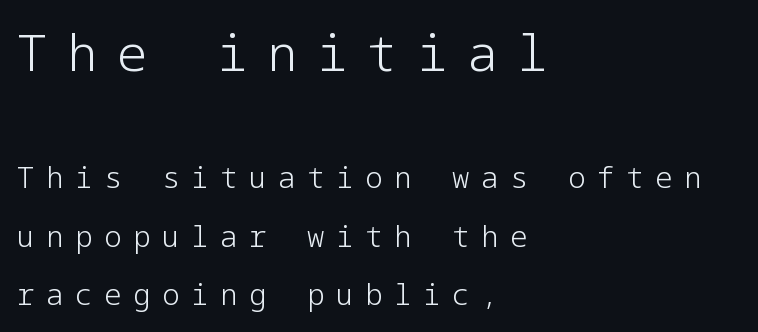
{"serif": "no", "italic": "no", "bold": "no", "weight": "light", "width": "normal", "stroke_contrast": "low", "x_height": "medium", "underline": "no", "align": "left", "line_spacing": "loose", "line_spacing_ratio": 2.01, "letter_spacing": "wide", "letter_spacing_em": 0.4, "larger_block": "first", "size_ratio": 1.72, "glyph_px": 50}
